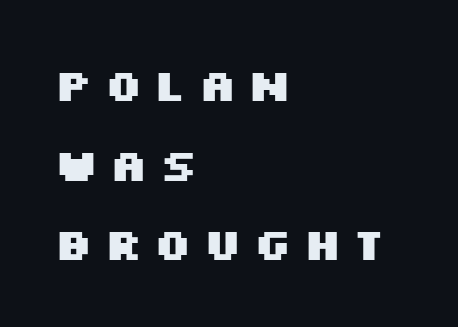
The image shows 45 px heavy, wide sans-serif type, upright; set left-aligned, line spacing 1.77x, unusually wide letter spacing (+0.23 em), not underlined; medium stroke contrast and a large x-height.
